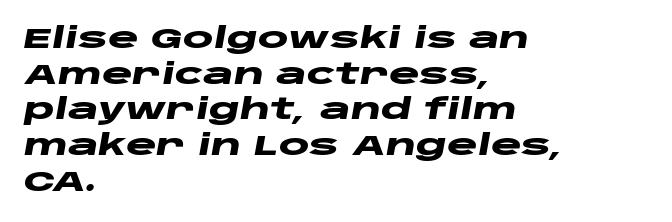
The image shows 29 px heavy, wide type, italic (leaning right); set left-aligned, line spacing 1.23x, normal letter spacing, not underlined; low stroke contrast and a large x-height.
